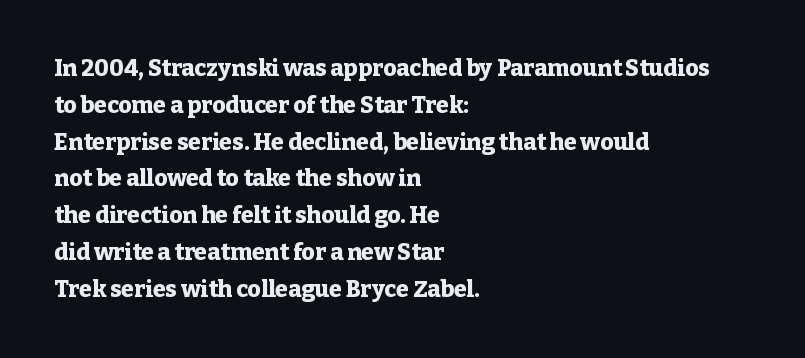
Q: Is the text bold? A: Yes.
Q: Is the text italic (slanted)? A: No, it is upright.
Q: Is the text underlined? A: No.
Q: How is the paragraph aligned? A: Left-aligned.
Q: Is the spacing between letters normal or unusually wide? A: Normal.
Q: Is the spacing between lines tight, normal or loose? A: Normal.
